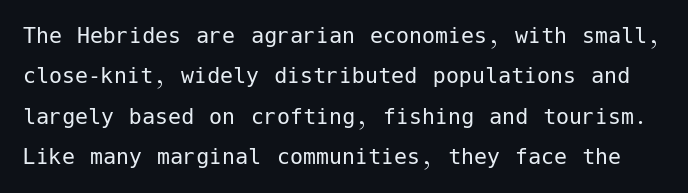
The image shows 26 px text type, upright; set normal line spacing (1.55x), normal letter spacing, not underlined.
